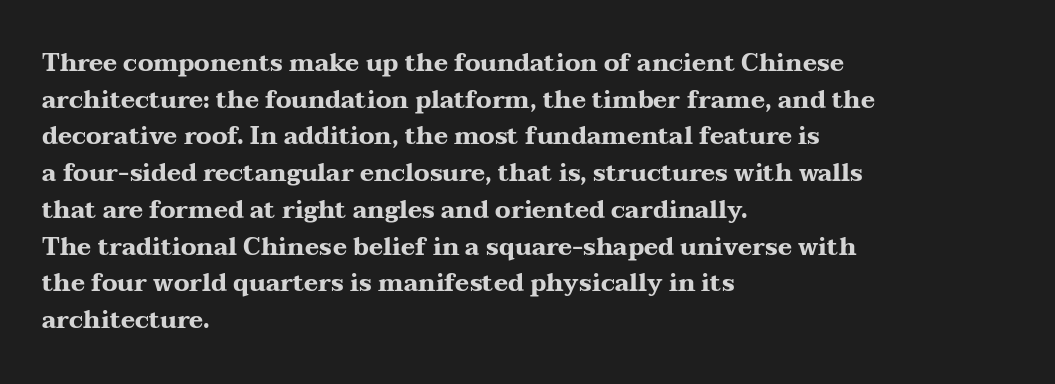
{"italic": "no", "bold": "yes", "underline": "no", "align": "left", "line_spacing": "normal", "line_spacing_ratio": 1.53, "letter_spacing": "normal", "letter_spacing_em": 0.0, "glyph_px": 24}
